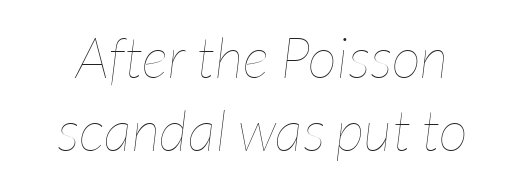
The text carries the slant typical of an italic or oblique font. No letter is thick-stroked: the sample isn't bold. Caption: standard tracking, unaltered. The foot of each line stays bare and open. In CSS terms this would be text-align: center.
